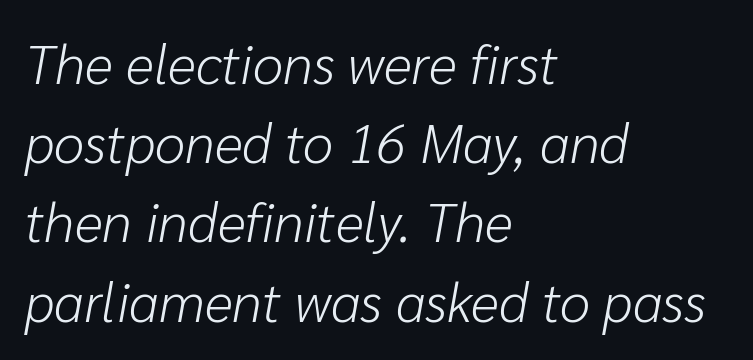
Q: Is the text bold? A: No.
Q: Is the text italic (slanted)? A: Yes, it leans right by about 10 degrees.
Q: Is the text underlined? A: No.
Q: How is the paragraph aligned? A: Left-aligned.
Q: Is the spacing between letters normal or unusually wide? A: Normal.
Q: Is the spacing between lines tight, normal or loose? A: Normal.
Q: Width (condensed, normal, or wide)? A: Normal.
Q: Stroke contrast? A: Low.
Q: x-height? A: Medium.
Q: Monospaced? A: No.
